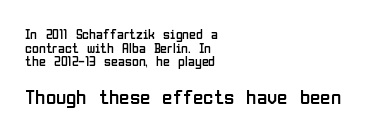
The letters stand upright; this is a roman face. Typesetter's note — lower block bumped up in size, upper block left smaller. Caption: standard tracking, unaltered. The typesetter chose a ragged-right arrangement here. A typesetter would call this leading minimal, almost set solid. Weight class: somewhere from thin through regular.
